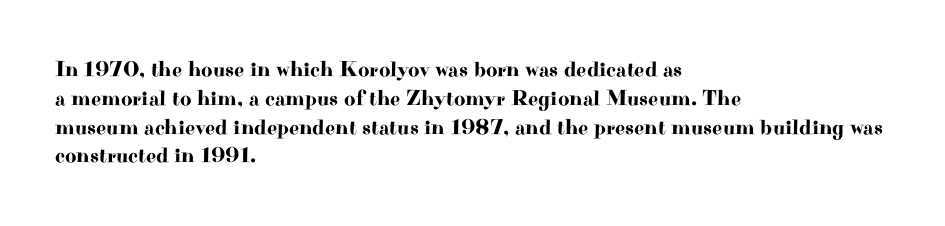
The image shows 22 px text type, upright; set left-aligned, normal line spacing (1.31x), normal letter spacing, not underlined.
